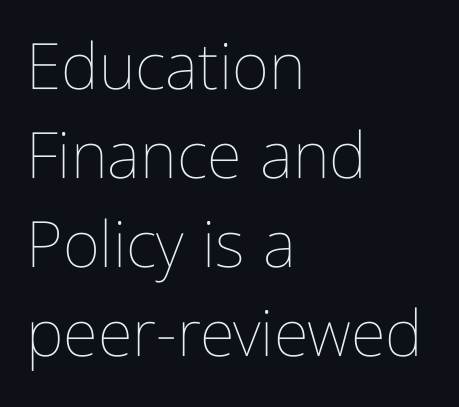
Q: Is the text bold? A: No.
Q: Is the text italic (slanted)? A: No, it is upright.
Q: Is the text underlined? A: No.
Q: How is the paragraph aligned? A: Left-aligned.
Q: Is the spacing between letters normal or unusually wide? A: Normal.
Q: Is the spacing between lines tight, normal or loose? A: Normal.
Q: Width (condensed, normal, or wide)? A: Condensed.
Q: Stroke contrast? A: Low.
Q: x-height? A: Medium.
Q: Monospaced? A: No.
